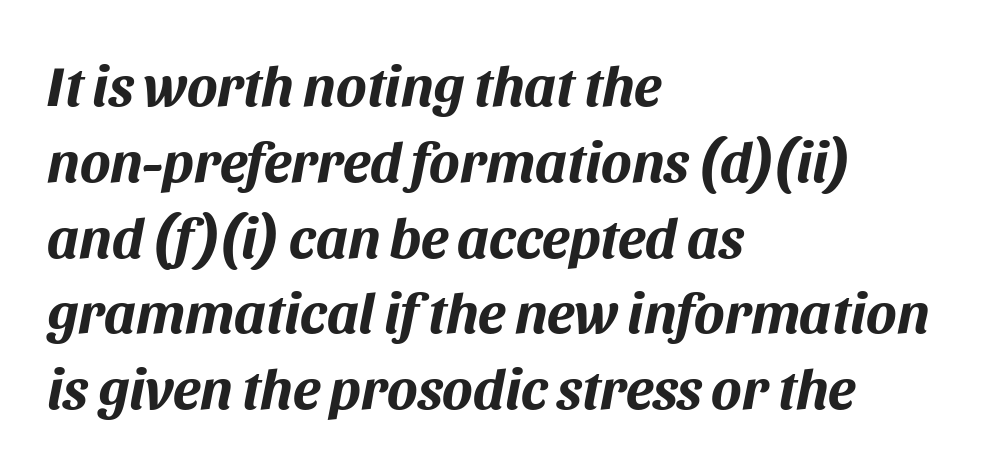
Q: Is the text bold? A: Yes.
Q: Is the text italic (slanted)? A: Yes, it leans right by about 11 degrees.
Q: Is the text underlined? A: No.
Q: How is the paragraph aligned? A: Left-aligned.
Q: Is the spacing between letters normal or unusually wide? A: Normal.
Q: Is the spacing between lines tight, normal or loose? A: Normal.
Q: Width (condensed, normal, or wide)? A: Normal.
Q: Stroke contrast? A: Medium.
Q: x-height? A: Large.
Q: Monospaced? A: No.
